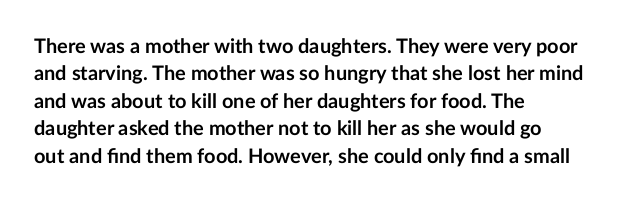
Here the glyphs are tracked normally, forming tight word shapes. The lettering stays uniformly vertical, giving the passage a roman look. The strokes are fattened all the way to bold. This sample keeps an unexceptional amount of space between lines. Underline: absent.
